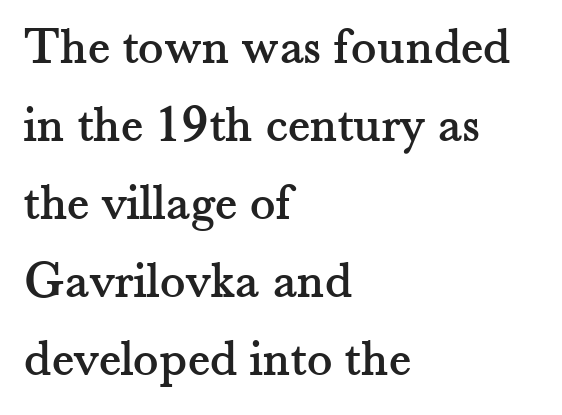
The image shows 53 px serif type, upright; set left-aligned, normal line spacing (1.47x), normal letter spacing, not underlined; medium stroke contrast and a small x-height.
